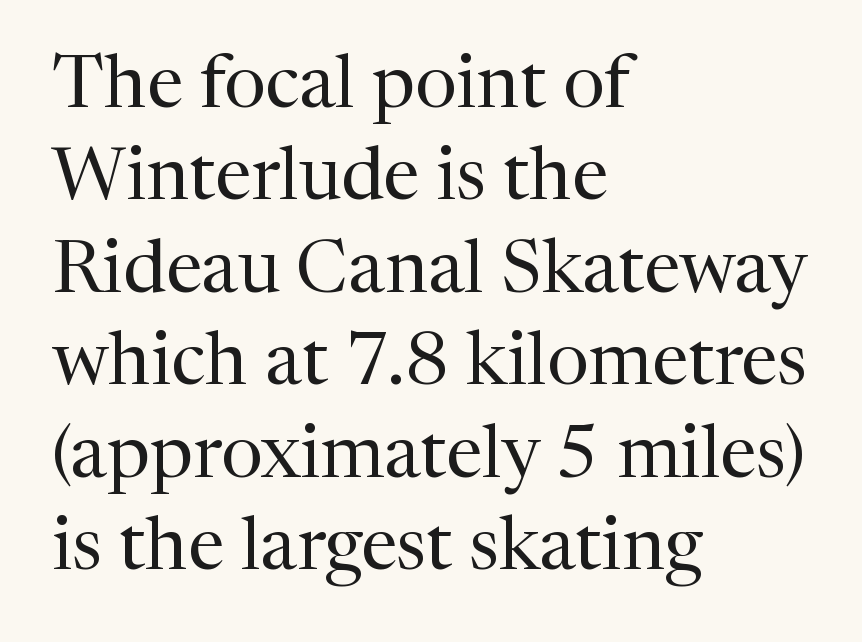
Q: Is the text bold? A: No.
Q: Is the text italic (slanted)? A: No, it is upright.
Q: Is the typeface a serif or a sans-serif typeface? A: Serif.
Q: Is the text underlined? A: No.
Q: How is the paragraph aligned? A: Left-aligned.
Q: Is the spacing between letters normal or unusually wide? A: Normal.
Q: Is the spacing between lines tight, normal or loose? A: Normal.
Q: Width (condensed, normal, or wide)? A: Normal.
Q: Stroke contrast? A: Medium.
Q: x-height? A: Medium.
Q: Monospaced? A: No.
